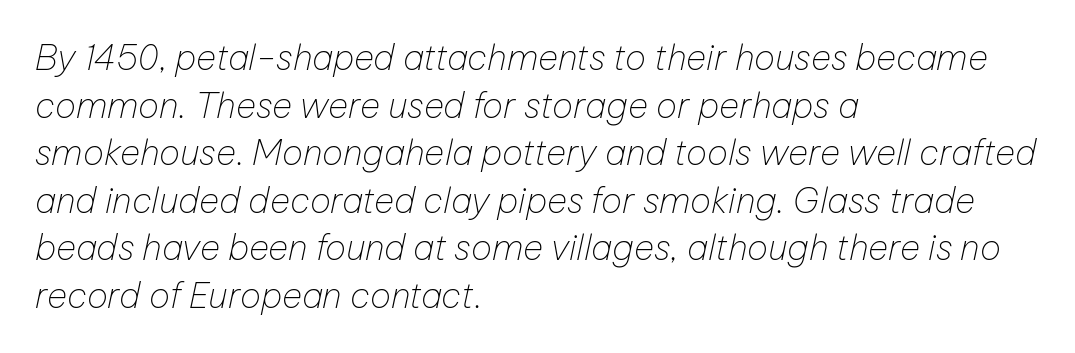
{"italic": "yes", "lean": "right", "slant_degrees": 12, "bold": "no", "weight": "thin", "width": "normal", "stroke_contrast": "low", "x_height": "medium", "monospaced": "no", "underline": "no", "align": "left", "line_spacing": "normal", "line_spacing_ratio": 1.36, "letter_spacing": "normal", "letter_spacing_em": 0.0, "glyph_px": 35}
